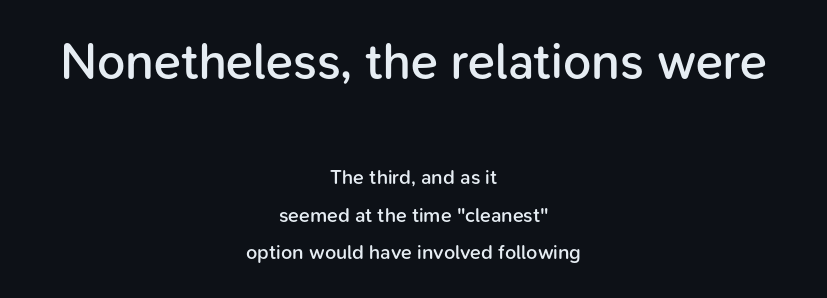
Top chunk: large. Bottom chunk: small. Character widths vary here, with narrow letters taking less room than wide ones. Look at the bottom of the vertical strokes: they stop flat, with no serifs. Stroke thickness is moderately raised; the sample reads as semibold.
